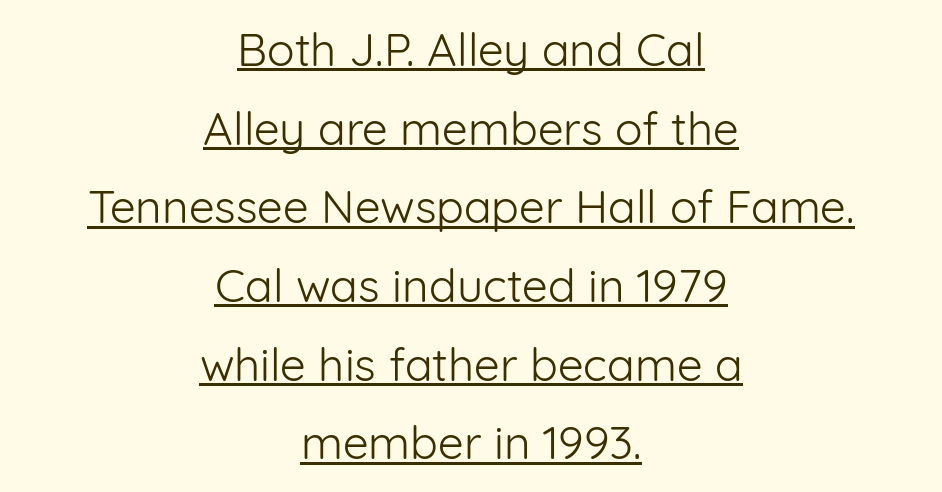
{"serif": "no", "italic": "no", "bold": "no", "weight": "light", "width": "normal", "stroke_contrast": "low", "x_height": "medium", "monospaced": "no", "underline": "yes", "align": "center", "line_spacing_ratio": 1.71, "letter_spacing": "normal", "letter_spacing_em": 0.0, "glyph_px": 46}
